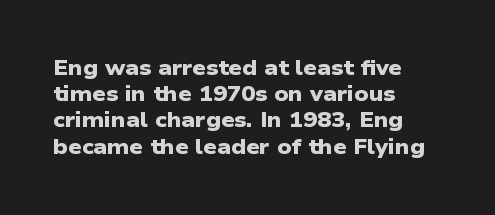
In CSS terms this would be text-align: left. Here the glyphs are tracked normally, forming tight word shapes. The zone under the glyphs is completely vacant. How would I describe the line gaps? Plain and ordinary. On the weight axis this lands at bold, roughly 700.
